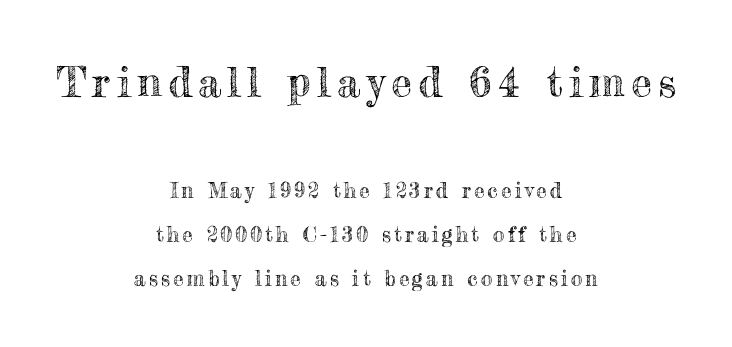
{"italic": "no", "width": "normal", "x_height": "small", "monospaced": "no", "underline": "no", "align": "center", "line_spacing": "loose", "line_spacing_ratio": 2.1, "larger_block": "first", "size_ratio": 2.0, "glyph_px": 42}
